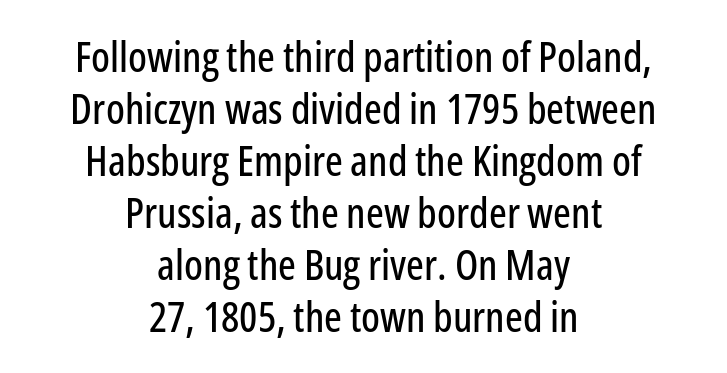
This sample has the flowing, uneven cadence of proportional lettering. Posture: straight, roman, zero tilt. The area under the type is left untouched. Does extra space separate the letters? No, they use regular spacing. Notice how the passage keeps no hard edge, just a central spine.
